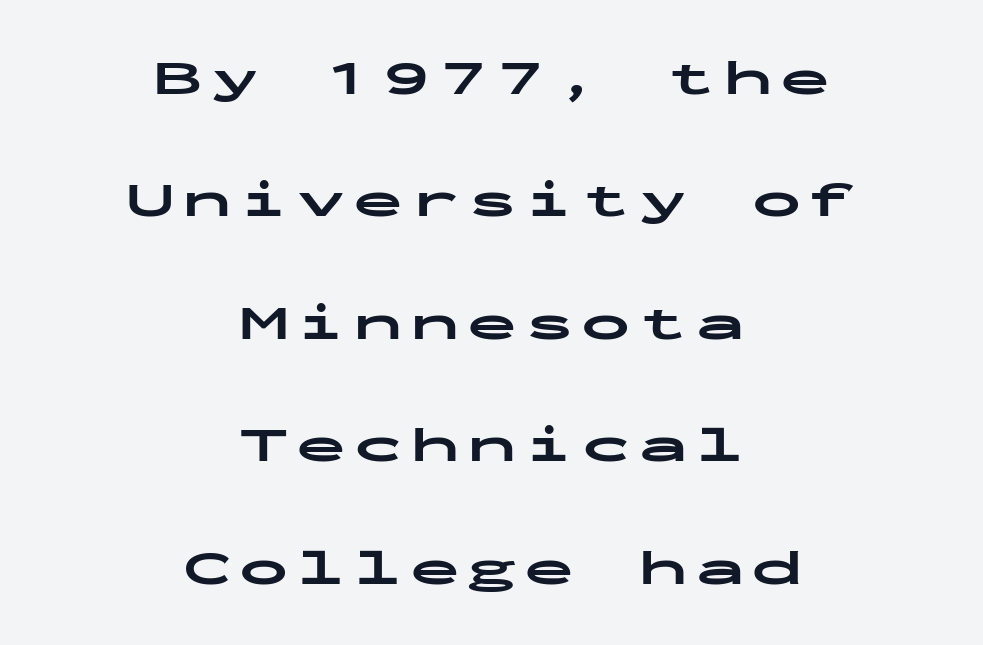
Q: Is the text bold? A: Yes.
Q: Is the text italic (slanted)? A: No, it is upright.
Q: Is the typeface a serif or a sans-serif typeface? A: Sans-serif.
Q: Is the text underlined? A: No.
Q: How is the paragraph aligned? A: Centered.
Q: Is the spacing between lines tight, normal or loose? A: Loose.
Q: Width (condensed, normal, or wide)? A: Wide.
Q: Stroke contrast? A: Low.
Q: x-height? A: Medium.
Q: Monospaced? A: Yes.
